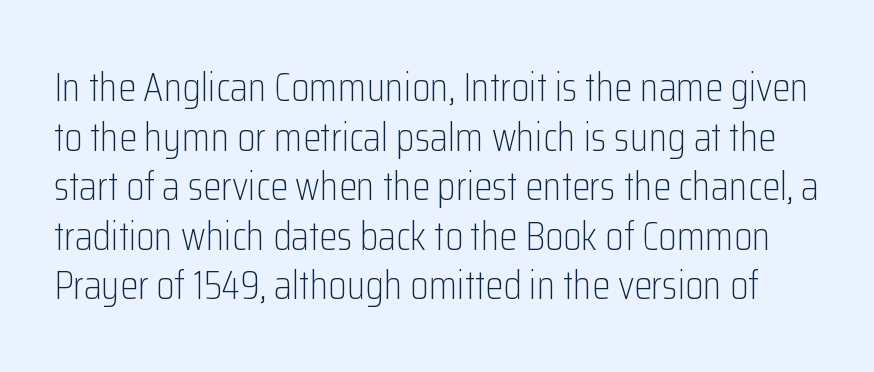
{"serif": "no", "italic": "no", "bold": "no", "weight": "light", "width": "condensed", "stroke_contrast": "low", "x_height": "medium", "monospaced": "no", "underline": "no", "line_spacing_ratio": 1.21, "letter_spacing": "normal", "letter_spacing_em": 0.0, "glyph_px": 41}
